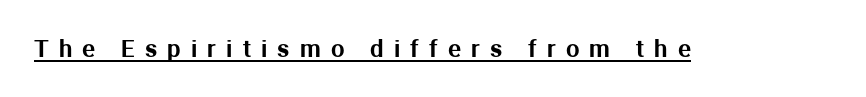
The line texture is sparse and dotted thanks to wide tracking. If you drew a line through each stem, it would be perfectly vertical. The glyphs are accompanied by a horizontal stroke just below them.
